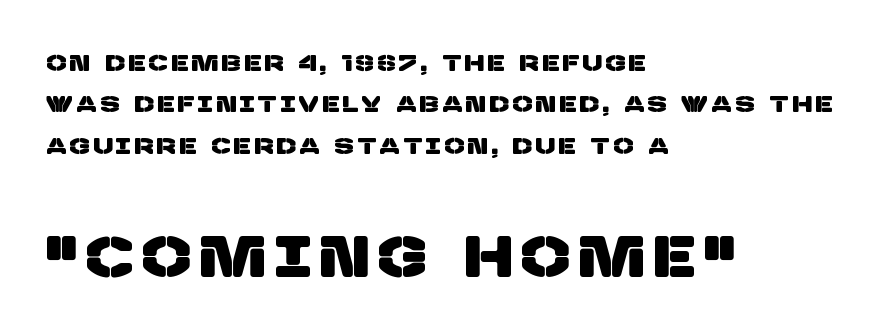
Q: Is the typeface a serif or a sans-serif typeface? A: Sans-serif.
Q: Is the text underlined? A: No.
Q: How is the paragraph aligned? A: Left-aligned.
Q: Which block of text is set in a larger size, the first (top) or the second (bottom)? A: The second (bottom) one.
Q: Width (condensed, normal, or wide)? A: Normal.
Q: Stroke contrast? A: Low.
Q: x-height? A: Large.
Q: Monospaced? A: No.
